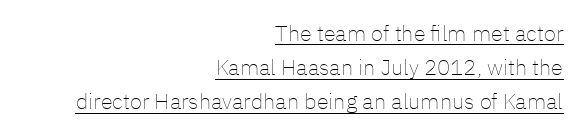
Q: Is the text bold? A: No.
Q: Is the text italic (slanted)? A: No, it is upright.
Q: Is the text underlined? A: Yes.
Q: How is the paragraph aligned? A: Right-aligned.
Q: Is the spacing between letters normal or unusually wide? A: Normal.
Q: Is the spacing between lines tight, normal or loose? A: Normal.
